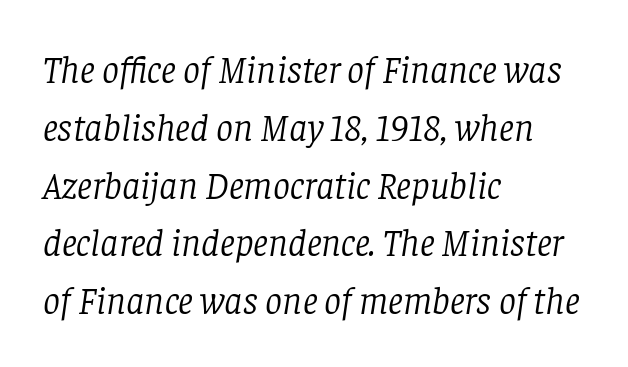
{"serif": "yes", "italic": "yes", "lean": "right", "slant_degrees": 8, "bold": "no", "weight": "light", "width": "normal", "stroke_contrast": "low", "x_height": "large", "monospaced": "no", "underline": "no", "align": "left", "line_spacing": "normal", "line_spacing_ratio": 1.52, "letter_spacing": "normal", "letter_spacing_em": 0.0, "glyph_px": 38}
